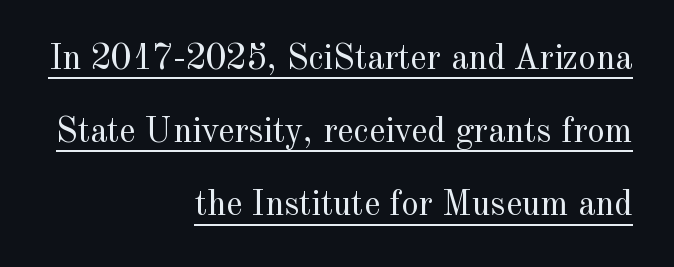
Q: Is the text bold? A: No.
Q: Is the text italic (slanted)? A: No, it is upright.
Q: Is the typeface a serif or a sans-serif typeface? A: Serif.
Q: Is the text underlined? A: Yes.
Q: How is the paragraph aligned? A: Right-aligned.
Q: Is the spacing between letters normal or unusually wide? A: Normal.
Q: Is the spacing between lines tight, normal or loose? A: Loose.
Q: Width (condensed, normal, or wide)? A: Normal.
Q: x-height? A: Small.
Q: Monospaced? A: No.
